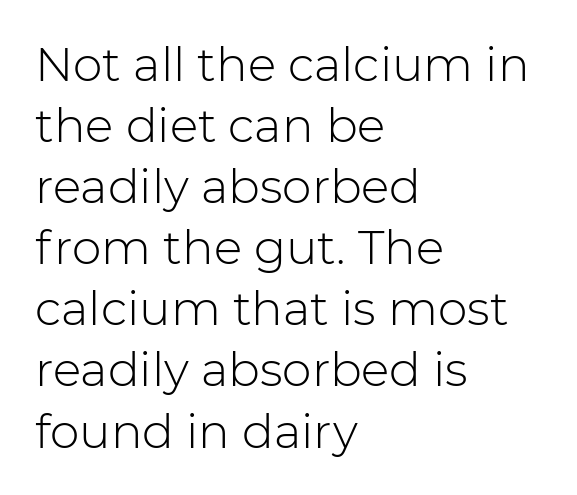
Q: Is the text bold? A: No.
Q: Is the text italic (slanted)? A: No, it is upright.
Q: Is the typeface a serif or a sans-serif typeface? A: Sans-serif.
Q: Is the text underlined? A: No.
Q: How is the paragraph aligned? A: Left-aligned.
Q: Is the spacing between letters normal or unusually wide? A: Normal.
Q: Is the spacing between lines tight, normal or loose? A: Normal.
Q: Width (condensed, normal, or wide)? A: Normal.
Q: Stroke contrast? A: Low.
Q: x-height? A: Medium.
Q: Monospaced? A: No.
